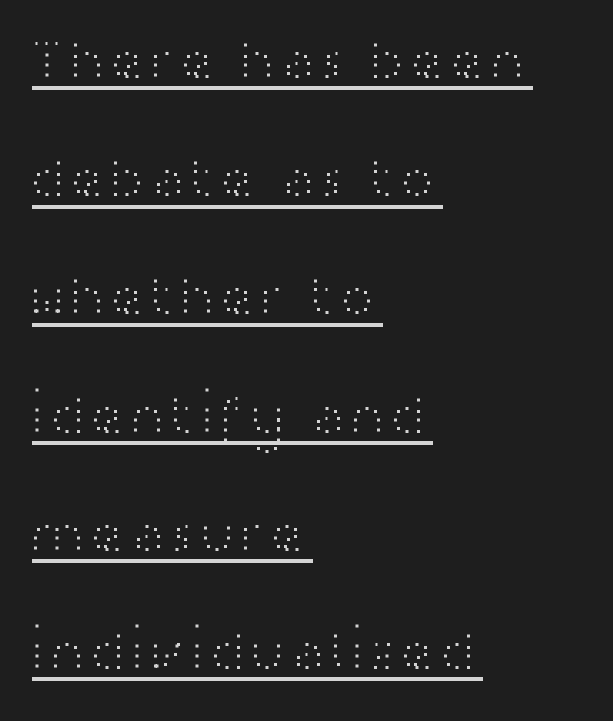
Q: Is the text bold? A: No.
Q: Is the text italic (slanted)? A: No, it is upright.
Q: Is the typeface a serif or a sans-serif typeface? A: Sans-serif.
Q: Is the text underlined? A: Yes.
Q: How is the paragraph aligned? A: Left-aligned.
Q: Is the spacing between letters normal or unusually wide? A: Normal.
Q: Is the spacing between lines tight, normal or loose? A: Loose.
Q: Width (condensed, normal, or wide)? A: Wide.
Q: Stroke contrast? A: High.
Q: x-height? A: Medium.
Q: Monospaced? A: No.
